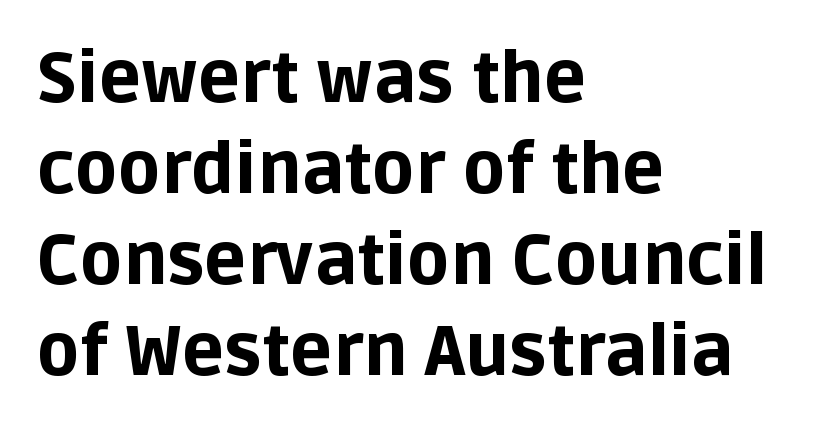
{"serif": "no", "italic": "no", "bold": "yes", "weight": "bold", "width": "normal", "stroke_contrast": "low", "x_height": "large", "monospaced": "no", "underline": "no", "align": "left", "line_spacing": "normal", "line_spacing_ratio": 1.3, "letter_spacing": "normal", "letter_spacing_em": 0.0, "glyph_px": 70}
